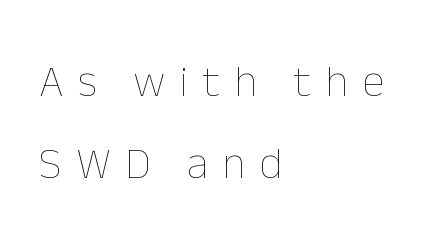
The strokes carry an ordinary text weight at most. Line beginnings align vertically; line endings do not. Each letter keeps its own natural width here, so spacing adapts to shape. Unlike italic type, these characters show no tilt at all. Loose tracking; the words dissolve into strings of separated letters.
